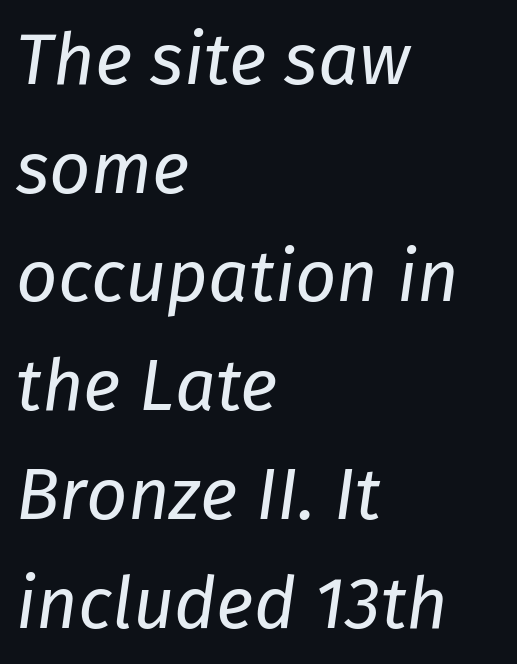
Q: Is the text bold? A: No.
Q: Is the text italic (slanted)? A: Yes, it leans right by about 8 degrees.
Q: Is the text underlined? A: No.
Q: How is the paragraph aligned? A: Left-aligned.
Q: Is the spacing between letters normal or unusually wide? A: Normal.
Q: Is the spacing between lines tight, normal or loose? A: Normal.
Q: Width (condensed, normal, or wide)? A: Normal.
Q: Stroke contrast? A: Low.
Q: x-height? A: Medium.
Q: Monospaced? A: No.
